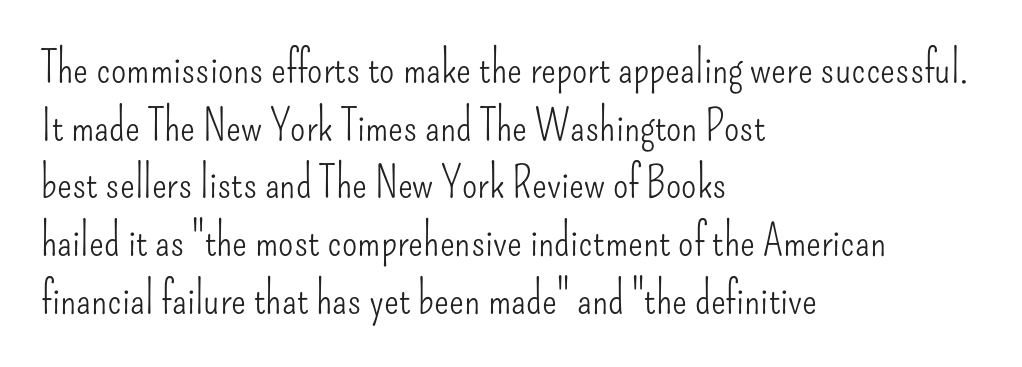
The image shows 44 px light, condensed sans-serif type, upright; set left-aligned, normal line spacing (1.31x), normal letter spacing, not underlined; low stroke contrast and a small x-height.
